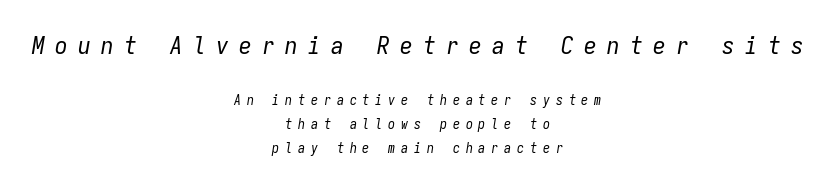
The image shows 25 px text type, italic (leaning right); set centered, normal line spacing (1.69x), unusually wide letter spacing (+0.42 em), not underlined; the first (top) block is 1.79x larger.
